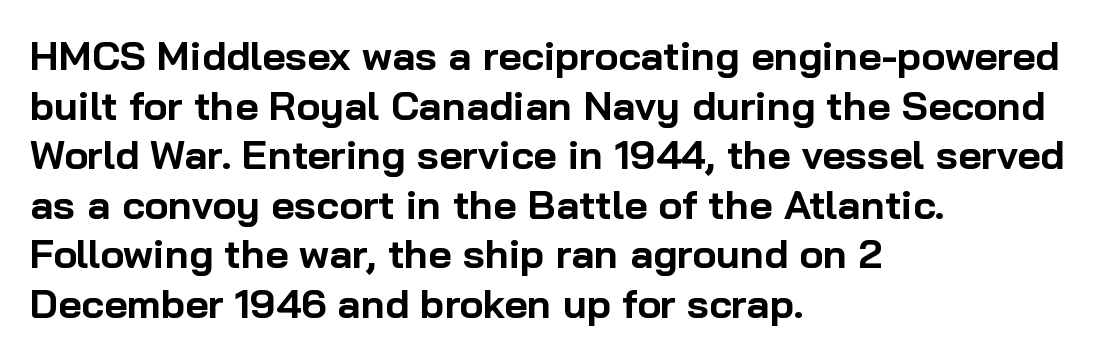
{"serif": "no", "italic": "no", "bold": "yes", "weight": "bold", "width": "normal", "stroke_contrast": "low", "x_height": "medium", "monospaced": "no", "underline": "no", "align": "left", "line_spacing_ratio": 1.24, "letter_spacing": "normal", "letter_spacing_em": 0.0, "glyph_px": 40}
